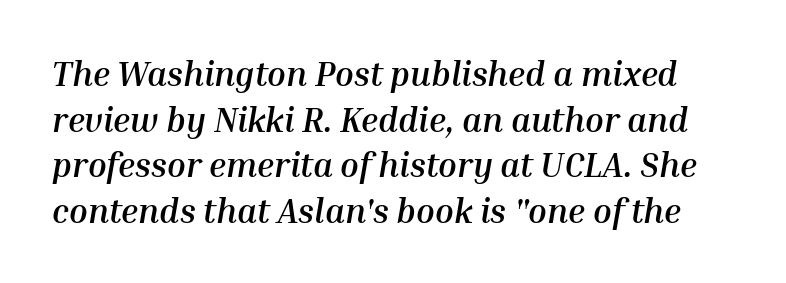
Q: Is the text bold? A: Yes.
Q: Is the text italic (slanted)? A: Yes, it leans right by about 10 degrees.
Q: Is the text underlined? A: No.
Q: Is the spacing between letters normal or unusually wide? A: Normal.
Q: Is the spacing between lines tight, normal or loose? A: Normal.
Q: Width (condensed, normal, or wide)? A: Normal.
Q: Stroke contrast? A: Medium.
Q: x-height? A: Medium.
Q: Monospaced? A: No.
